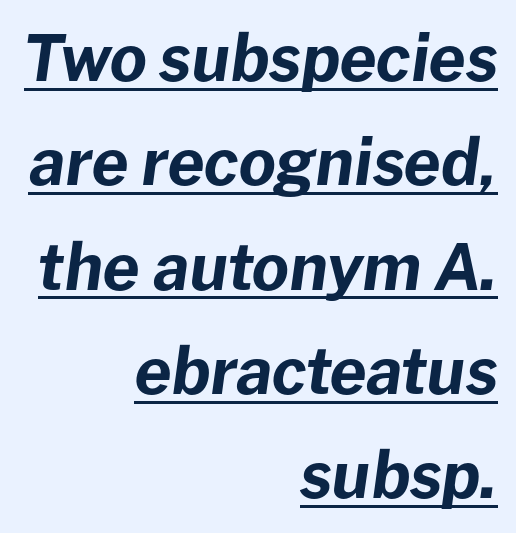
The image shows 64 px bold type, italic (leaning right); set right-aligned, normal line spacing (1.63x), normal letter spacing, underlined; low stroke contrast and a medium x-height.
